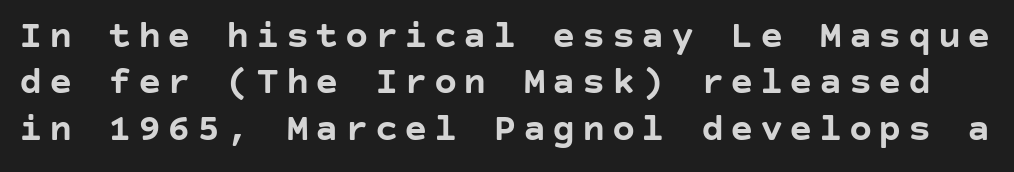
The image shows 39 px semibold sans-serif type, upright; set line spacing 1.19x, not underlined; low stroke contrast and a large x-height.
